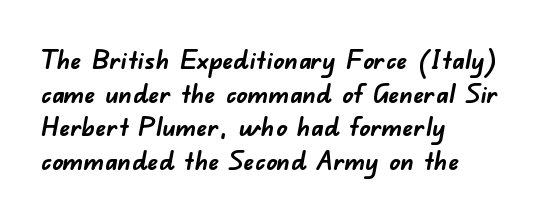
{"bold": "yes", "underline": "no", "align": "left", "line_spacing": "normal", "line_spacing_ratio": 1.25, "letter_spacing": "normal", "letter_spacing_em": 0.0, "glyph_px": 27}
